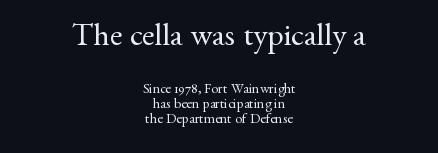
The image shows 32 px regular-weight serif type, upright; set centered, tight line spacing (1.07x), normal letter spacing, not underlined; the first (top) block is 2.29x larger; medium stroke contrast and a small x-height.
